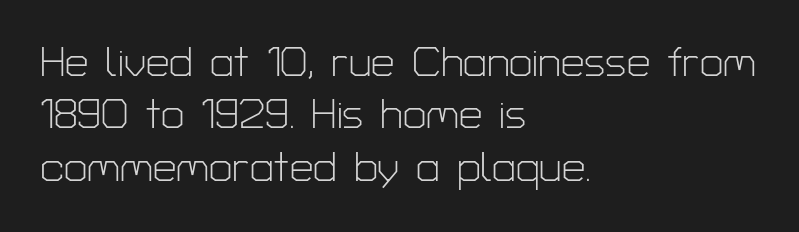
Look at the tracking — it's just the regular setting, nothing added. Each stroke keeps to a modest, everyday thickness or less. The baseline area is clear. A typesetter would call this proportional, since set widths differ per character. The vertical gap from one line to the next is medium. The rendering shows plain stroke endings on the letterforms — a sans-serif design.
